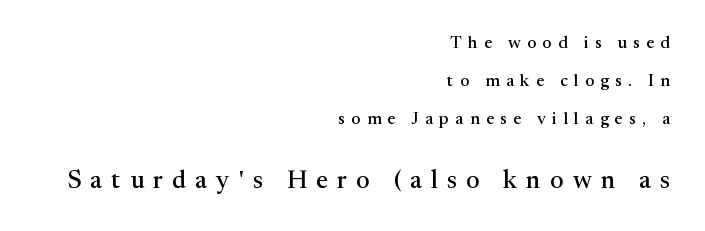
The space directly below the letters is spotless. Quick note: interline space is abundant. The line texture is sparse and dotted thanks to wide tracking. A student would call this right alignment; a typographer would say flush right, rag left. Size hierarchy here favors the trailing block over the leading one.
